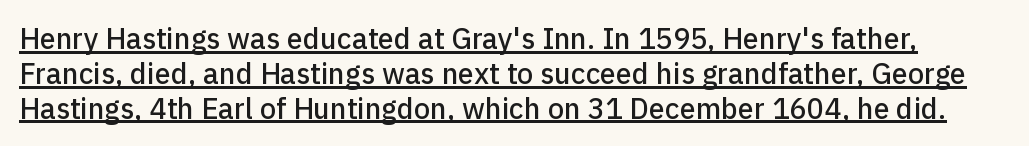
{"serif": "no", "italic": "no", "width": "normal", "stroke_contrast": "low", "x_height": "medium", "monospaced": "no", "underline": "yes", "line_spacing_ratio": 1.2, "letter_spacing": "normal", "letter_spacing_em": 0.0, "glyph_px": 29}
